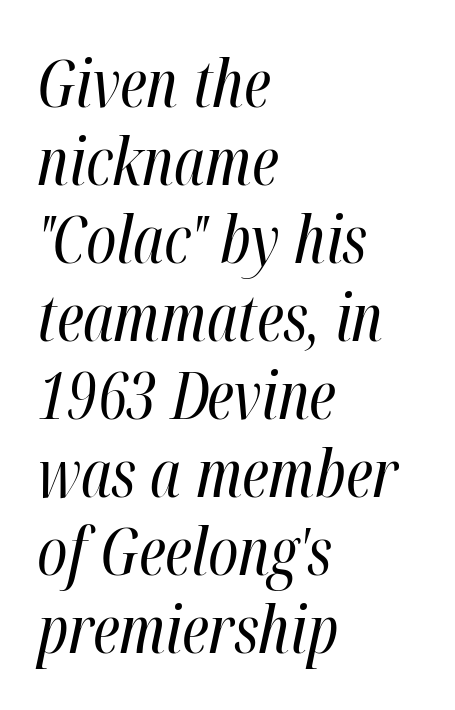
{"italic": "yes", "lean": "right", "slant_degrees": 12, "bold": "no", "weight": "regular", "width": "condensed", "stroke_contrast": "high", "x_height": "medium", "monospaced": "no", "underline": "no", "align": "left", "line_spacing_ratio": 1.2, "letter_spacing": "normal", "letter_spacing_em": 0.0, "glyph_px": 65}
